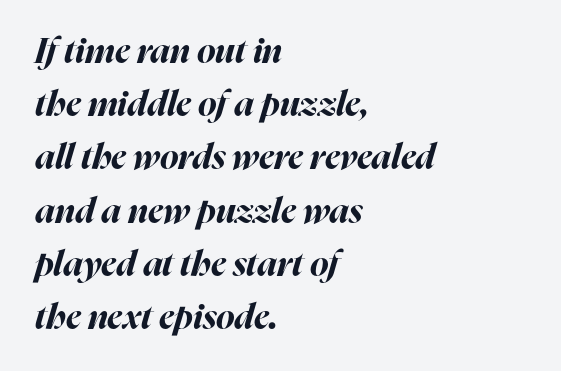
{"italic": "yes", "lean": "right", "slant_degrees": 16, "bold": "yes", "weight": "bold", "width": "normal", "stroke_contrast": "high", "x_height": "medium", "monospaced": "no", "underline": "no", "align": "left", "line_spacing": "normal", "line_spacing_ratio": 1.52, "letter_spacing": "normal", "letter_spacing_em": 0.0, "glyph_px": 35}
